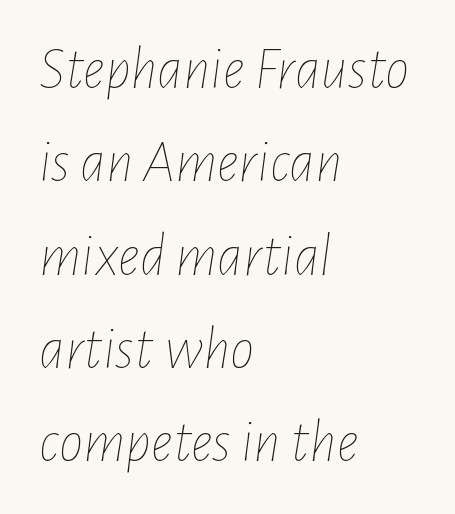
The image shows 61 px thin, condensed type, italic (leaning right); set left-aligned, normal line spacing (1.53x), normal letter spacing, not underlined; low stroke contrast and a medium x-height.
